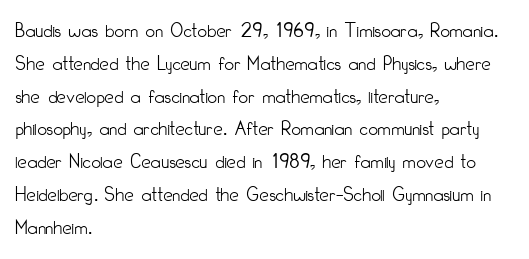
{"italic": "no", "bold": "no", "underline": "no", "align": "left", "line_spacing": "normal", "line_spacing_ratio": 1.56, "letter_spacing": "normal", "letter_spacing_em": 0.0, "glyph_px": 21}
